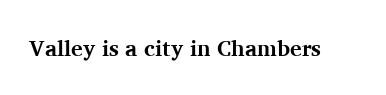
The image shows 22 px bold type, upright; set normal letter spacing, not underlined.
